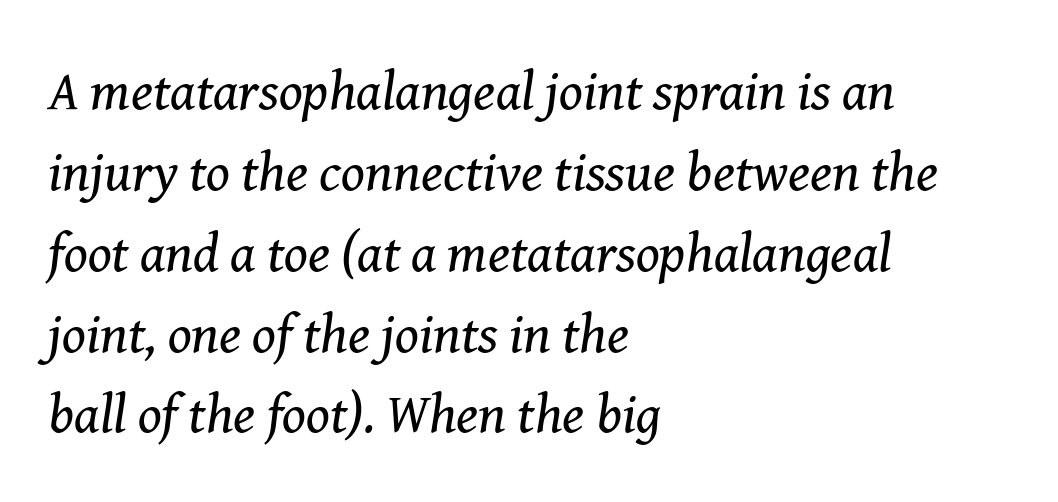
{"serif": "yes", "italic": "yes", "lean": "right", "slant_degrees": 8, "bold": "no", "weight": "regular", "width": "normal", "stroke_contrast": "medium", "x_height": "medium", "monospaced": "no", "underline": "no", "align": "left", "line_spacing": "normal", "line_spacing_ratio": 1.47, "letter_spacing": "normal", "letter_spacing_em": 0.0, "glyph_px": 55}
